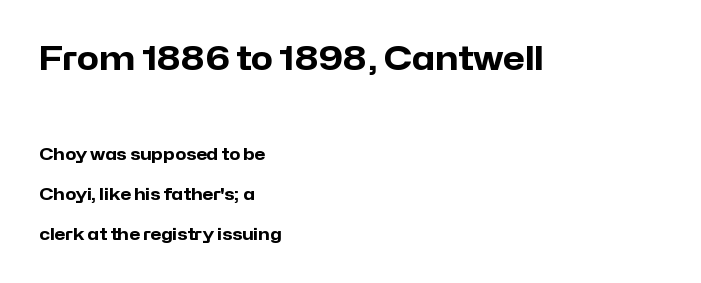
Descenders are the only things crossing below the line. The font family rendered here belongs to the sans-serif group. The more generous point size was reserved for the upper chunk. Students, note that the glyphs here touch the page at normal intervals. This sample trades compactness for vertical openness between lines. Each glyph is drawn with heavy, bold strokes.
